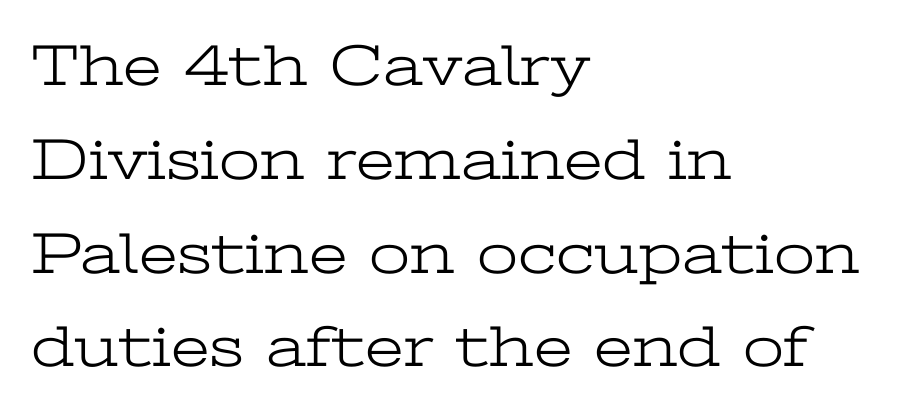
The image shows 59 px light, wide serif type, upright; set left-aligned, normal line spacing (1.59x), normal letter spacing, not underlined; low stroke contrast and a medium x-height.
